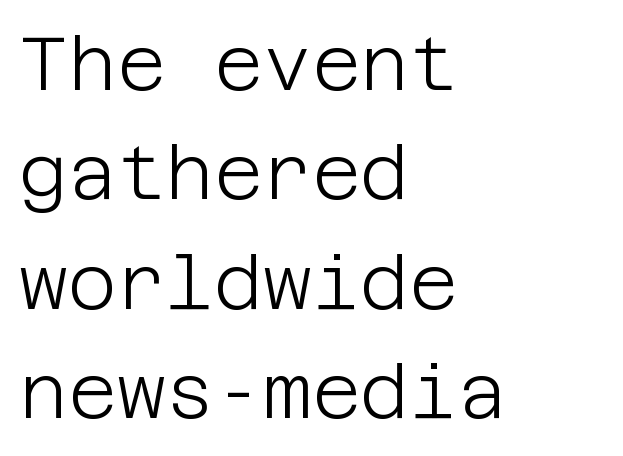
{"serif": "no", "italic": "no", "bold": "no", "weight": "light", "width": "normal", "stroke_contrast": "low", "x_height": "large", "underline": "no", "align": "left", "line_spacing": "normal", "line_spacing_ratio": 1.46, "letter_spacing": "normal", "letter_spacing_em": 0.0, "glyph_px": 75}
